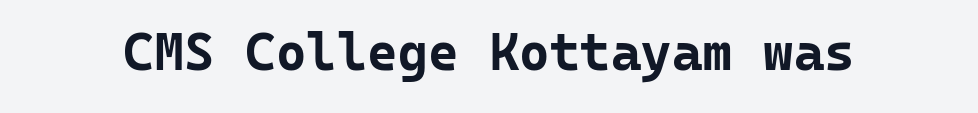
{"serif": "no", "italic": "no", "bold": "yes", "weight": "bold", "width": "normal", "stroke_contrast": "low", "x_height": "medium", "monospaced": "yes", "underline": "no", "letter_spacing": "normal", "letter_spacing_em": 0.0, "glyph_px": 52}
